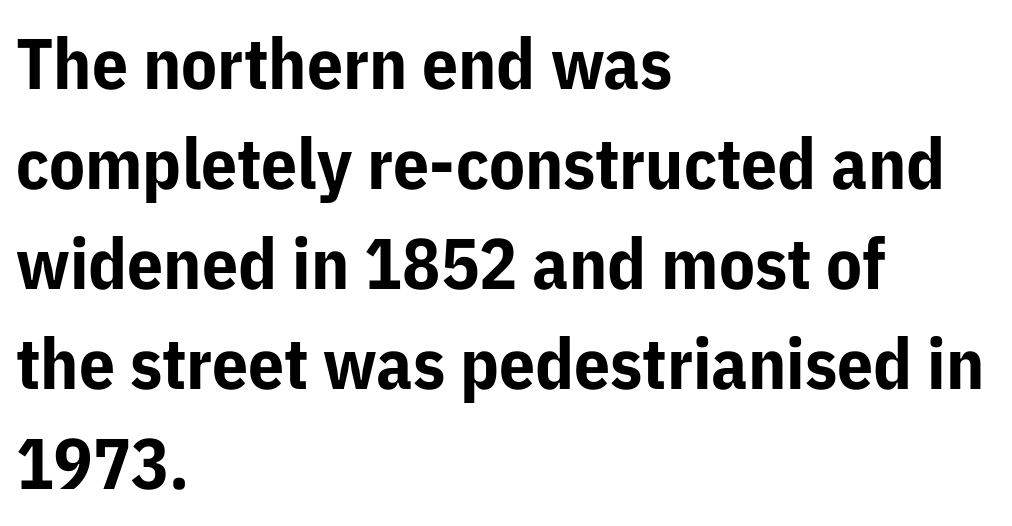
Letterform terminals end flat and unadorned throughout the passage. Unmarked baselines from the first word to the last. You could call the tracking neutral — neither tight nor loose. Upright lettering throughout.
